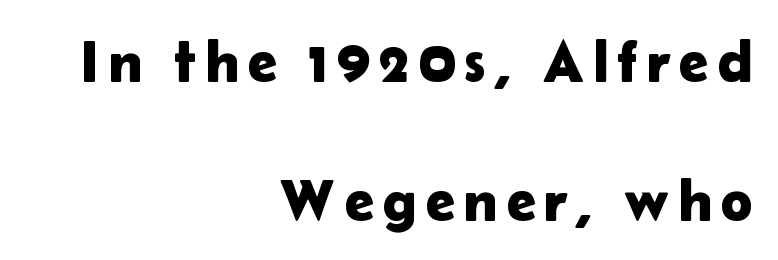
{"serif": "no", "italic": "no", "width": "normal", "stroke_contrast": "low", "x_height": "medium", "monospaced": "no", "underline": "no", "align": "right", "line_spacing": "loose", "line_spacing_ratio": 2.31, "glyph_px": 60}
